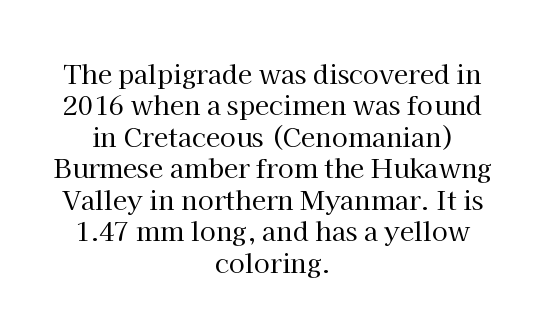
Weight: regular or lighter. Leftover space on each line is divided equally before and after the words. Bare-footed words on every line. Does the lettering tilt? It doesn't — this is upright. Characters follow at the spacing the type designer built in.
